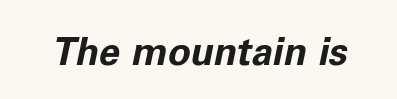
Descenders hang freely into open space. The passage shown has conventional tracking throughout. Italic? Definitely — the glyphs are oblique. These lines carry a lot of weight — the face is fully bold. Proportional: the letters do not fall into vertical columns.
